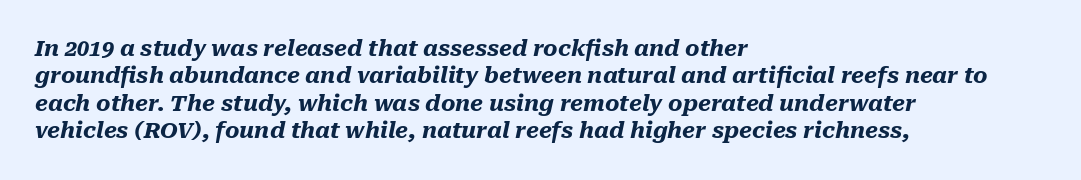
The image shows 22 px bold type, italic (leaning right); set left-aligned, normal line spacing (1.25x), normal letter spacing, not underlined.
